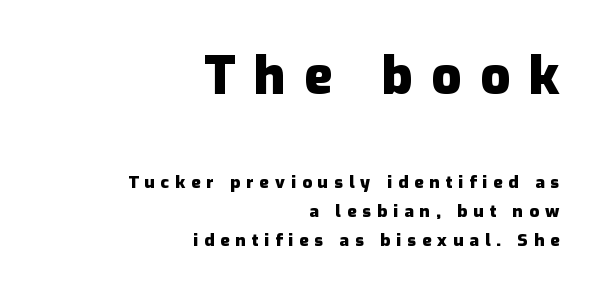
Q: Is the text bold? A: Yes.
Q: Is the text italic (slanted)? A: No, it is upright.
Q: Is the typeface a serif or a sans-serif typeface? A: Sans-serif.
Q: Is the text underlined? A: No.
Q: How is the paragraph aligned? A: Right-aligned.
Q: Is the spacing between letters normal or unusually wide? A: Unusually wide.
Q: Is the spacing between lines tight, normal or loose? A: Normal.
Q: Which block of text is set in a larger size, the first (top) or the second (bottom)? A: The first (top) one.
Q: Width (condensed, normal, or wide)? A: Normal.
Q: Stroke contrast? A: Low.
Q: x-height? A: Medium.
Q: Monospaced? A: No.
